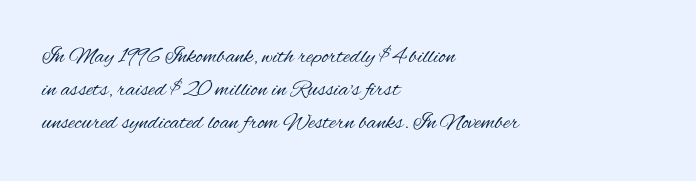
{"bold": "no", "underline": "no", "align": "left", "line_spacing": "normal", "line_spacing_ratio": 1.44, "letter_spacing": "normal", "letter_spacing_em": 0.0, "glyph_px": 23}
